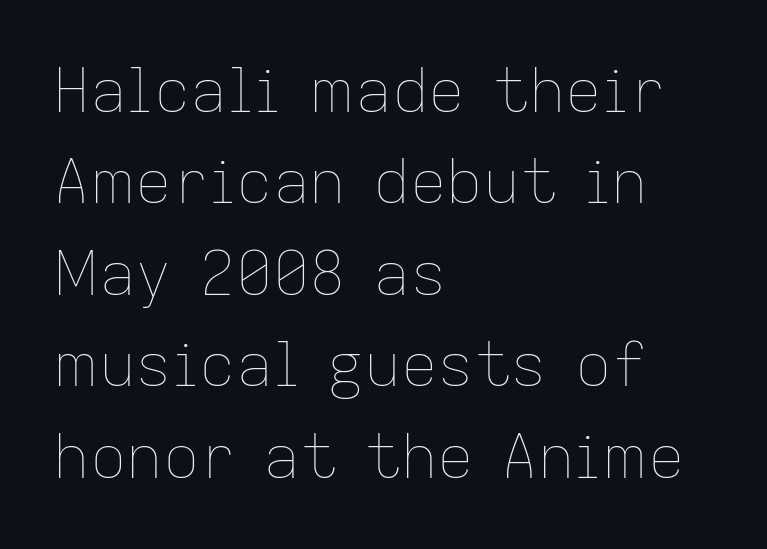
The image shows 61 px thin type, upright; set left-aligned, normal line spacing (1.5x), normal letter spacing, not underlined; low stroke contrast and a medium x-height.
